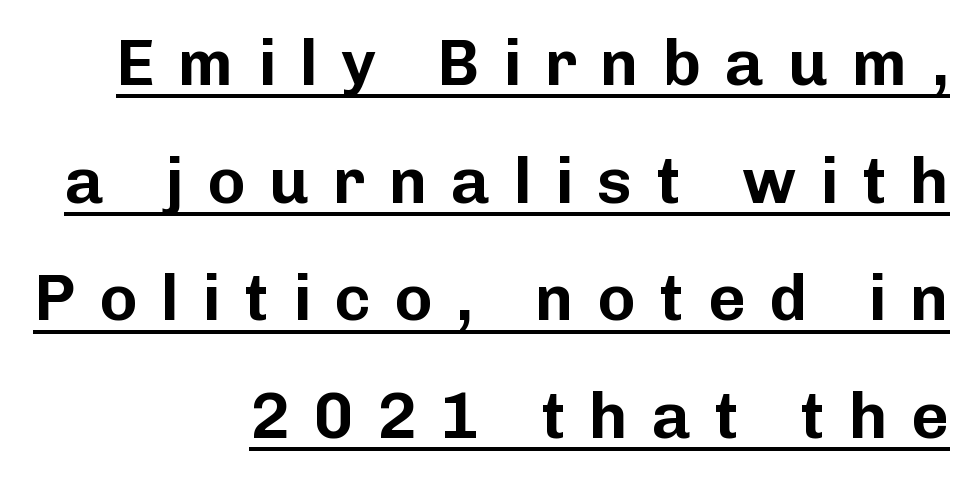
Has an underline been added? It has. Display-style spreading of the glyphs; the letterfit is very open. Notice how the passage keeps a crisp vertical edge on the right only. A typesetter would label this face a sans.
